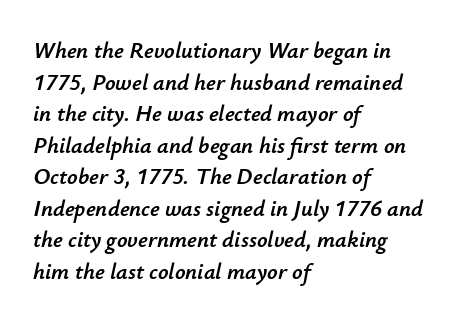
{"italic": "yes", "lean": "right", "slant_degrees": 12, "underline": "no", "align": "left", "line_spacing": "normal", "line_spacing_ratio": 1.37, "letter_spacing": "normal", "letter_spacing_em": 0.0, "glyph_px": 23}
